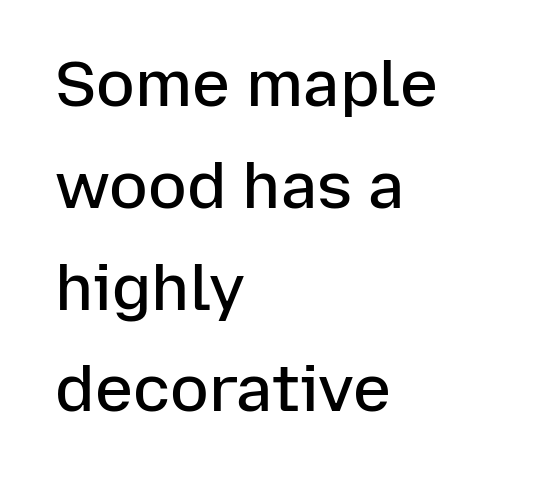
Is this a fixed-width face? No — the glyphs have proportional, varying widths. What kind of face is this? One without serifs — a sans. Students, this is semibold: more ink than regular, less than bold. Is the letter spacing exaggerated? No — it looks like the ordinary default. Lines of text with bare space underneath.
